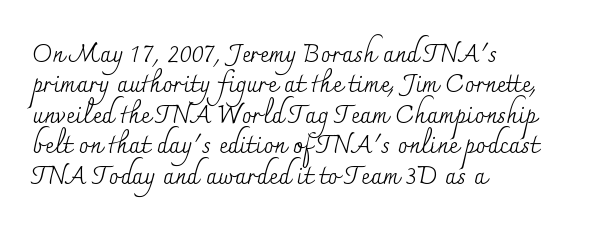
The image shows 25 px text type; set left-aligned, line spacing 1.22x, normal letter spacing, not underlined.
